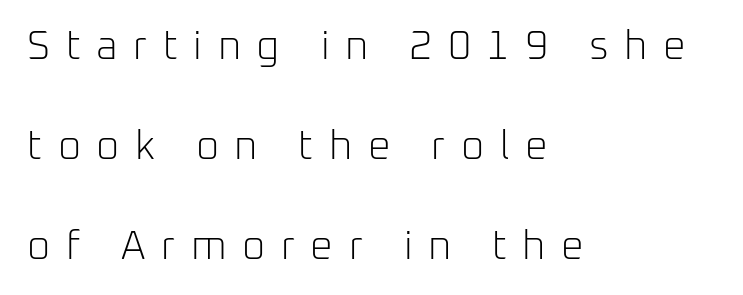
Q: Is the text bold? A: No.
Q: Is the text italic (slanted)? A: No, it is upright.
Q: Is the typeface a serif or a sans-serif typeface? A: Sans-serif.
Q: Is the text underlined? A: No.
Q: How is the paragraph aligned? A: Left-aligned.
Q: Is the spacing between letters normal or unusually wide? A: Unusually wide.
Q: Is the spacing between lines tight, normal or loose? A: Loose.
Q: Width (condensed, normal, or wide)? A: Normal.
Q: Stroke contrast? A: Low.
Q: x-height? A: Medium.
Q: Monospaced? A: No.
